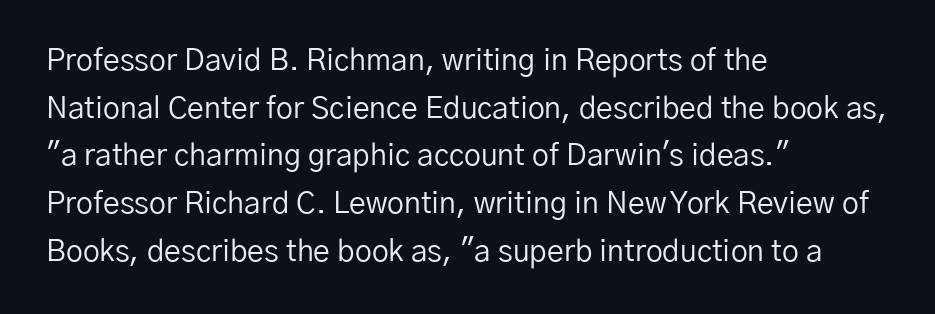
The setting favours the left margin, as ordinary paragraphs usually do. Proportional: the letters do not fall into vertical columns. Italic? Not at all — the glyphs are vertical. You could call the tracking neutral — neither tight nor loose. Weight: regular or lighter. Plain, unruled lines of type.
